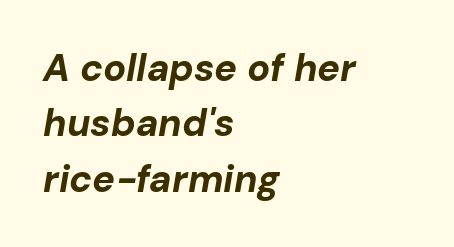
{"italic": "yes", "lean": "right", "slant_degrees": 10, "bold": "yes", "weight": "bold", "width": "normal", "stroke_contrast": "low", "x_height": "medium", "monospaced": "no", "underline": "no", "align": "left", "line_spacing": "normal", "line_spacing_ratio": 1.46, "letter_spacing": "normal", "letter_spacing_em": 0.0, "glyph_px": 38}
